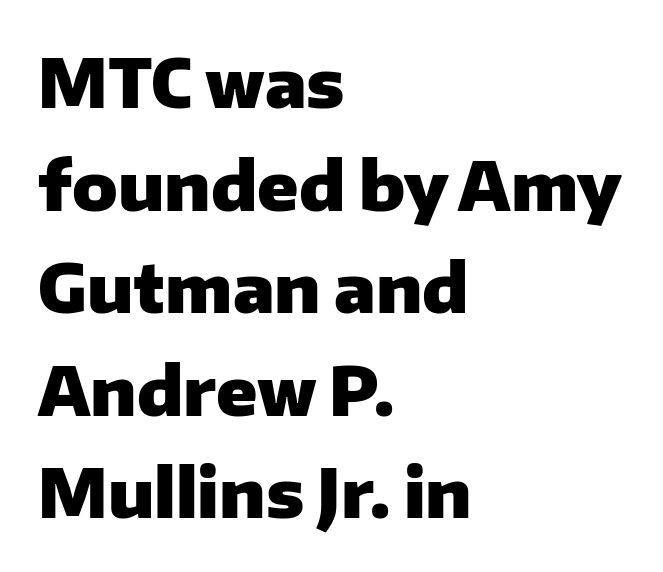
The image shows 67 px heavy sans-serif type, upright; set left-aligned, normal line spacing (1.53x), normal letter spacing, not underlined; low stroke contrast and a medium x-height.
